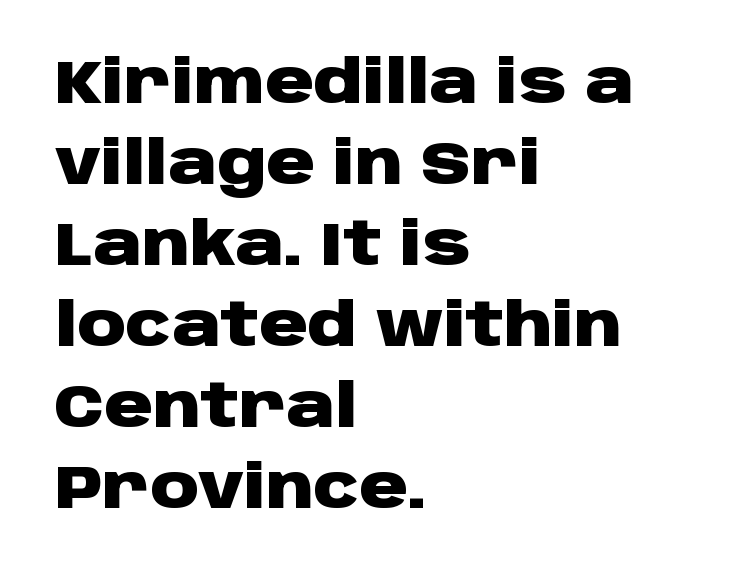
Q: Is the text bold? A: Yes.
Q: Is the text italic (slanted)? A: No, it is upright.
Q: Is the typeface a serif or a sans-serif typeface? A: Sans-serif.
Q: Is the text underlined? A: No.
Q: How is the paragraph aligned? A: Left-aligned.
Q: Is the spacing between letters normal or unusually wide? A: Normal.
Q: Is the spacing between lines tight, normal or loose? A: Normal.
Q: Width (condensed, normal, or wide)? A: Wide.
Q: Stroke contrast? A: Low.
Q: x-height? A: Large.
Q: Monospaced? A: No.
